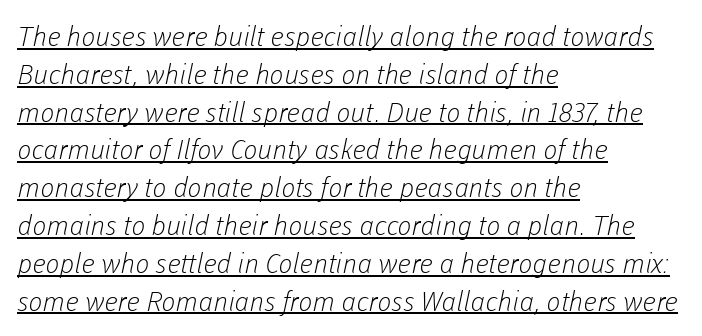
The setting favours the left margin, as ordinary paragraphs usually do. In designer terms, the underline attribute is active on this setting. Stroke thickness stays within the range of a standard reading face or lighter. Here the glyphs are tracked normally, forming tight word shapes. If you measured baseline to baseline, you'd find a middling distance.
